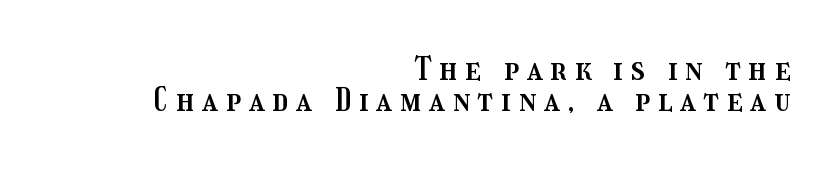
The image shows 33 px condensed type, upright; set right-aligned, tight line spacing (0.95x), unusually wide letter spacing (+0.25 em), not underlined; medium stroke contrast and a medium x-height.
